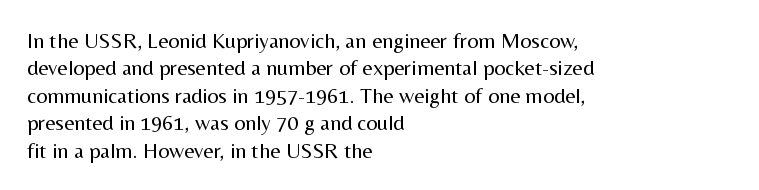
{"italic": "no", "bold": "no", "underline": "no", "align": "left", "line_spacing": "normal", "line_spacing_ratio": 1.25, "letter_spacing": "normal", "letter_spacing_em": 0.0, "glyph_px": 22}
